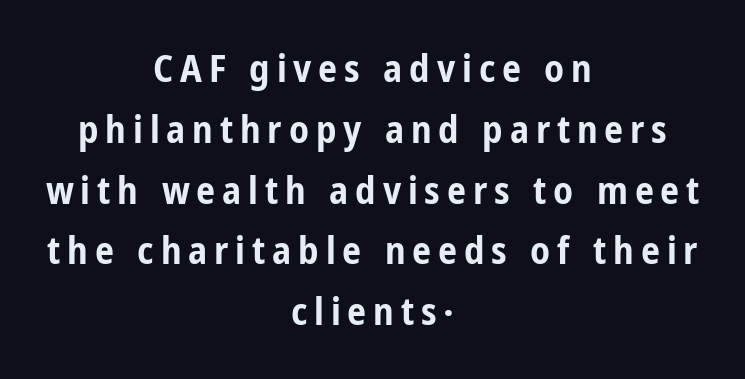
Emphasis by weight is at full strength: bold. Font category for this specimen: sans-serif. This is the regular roman posture of the typeface. Proportional: the letters do not fall into vertical columns.
